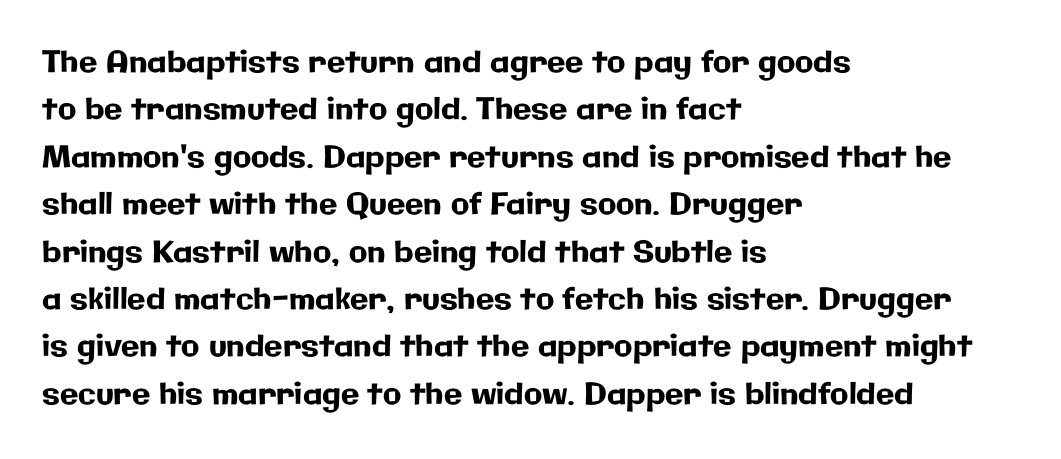
Descenders hang freely into open space. The letters advance in unequal steps, a hallmark of proportional type. A typesetter would call this leading conventional body-copy spacing. Style check: upright.
